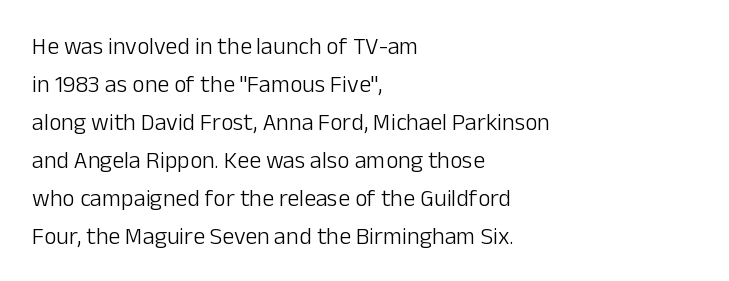
The image shows 24 px text type, upright; set left-aligned, normal line spacing (1.58x), normal letter spacing, not underlined.
